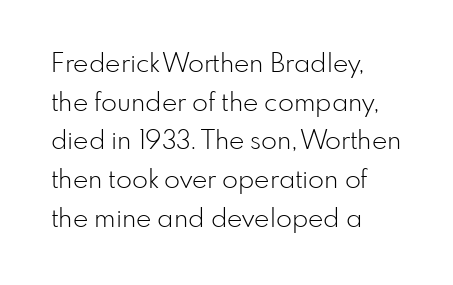
Q: Is the text bold? A: No.
Q: Is the text italic (slanted)? A: No, it is upright.
Q: Is the text underlined? A: No.
Q: How is the paragraph aligned? A: Left-aligned.
Q: Is the spacing between letters normal or unusually wide? A: Normal.
Q: Is the spacing between lines tight, normal or loose? A: Normal.
